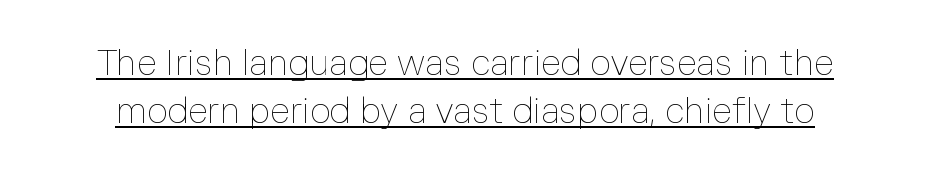
Q: Is the text bold? A: No.
Q: Is the text italic (slanted)? A: No, it is upright.
Q: Is the text underlined? A: Yes.
Q: Is the spacing between letters normal or unusually wide? A: Normal.
Q: Is the spacing between lines tight, normal or loose? A: Normal.
Q: Width (condensed, normal, or wide)? A: Normal.
Q: Stroke contrast? A: Low.
Q: x-height? A: Medium.
Q: Monospaced? A: No.
